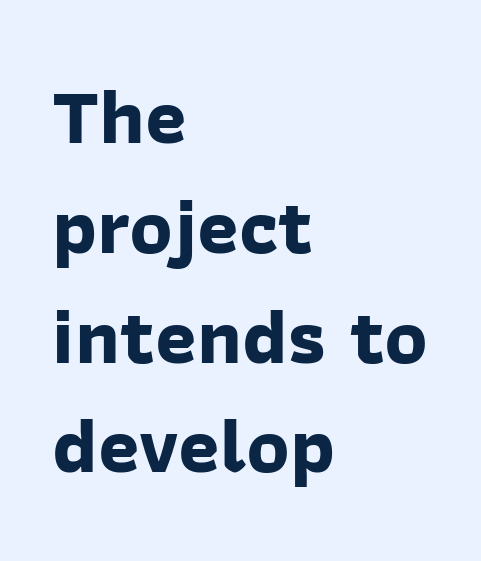
Q: Is the text bold? A: Yes.
Q: Is the typeface a serif or a sans-serif typeface? A: Sans-serif.
Q: Is the text underlined? A: No.
Q: How is the paragraph aligned? A: Left-aligned.
Q: Is the spacing between letters normal or unusually wide? A: Normal.
Q: Is the spacing between lines tight, normal or loose? A: Normal.
Q: Width (condensed, normal, or wide)? A: Normal.
Q: Stroke contrast? A: Low.
Q: x-height? A: Medium.
Q: Monospaced? A: No.
